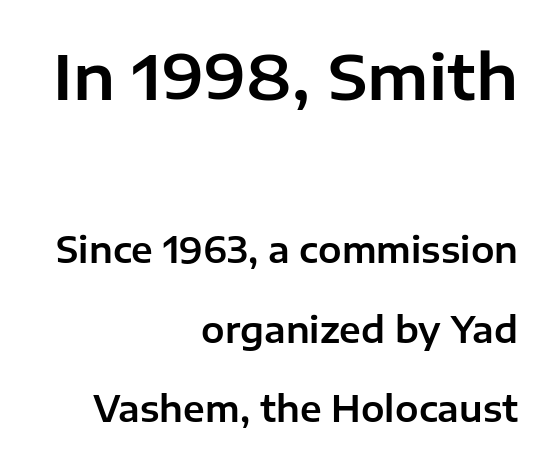
{"serif": "no", "italic": "no", "width": "normal", "stroke_contrast": "low", "x_height": "medium", "monospaced": "no", "underline": "no", "align": "right", "line_spacing": "loose", "line_spacing_ratio": 2.27, "letter_spacing": "normal", "letter_spacing_em": 0.0, "larger_block": "first", "size_ratio": 1.77, "glyph_px": 62}
